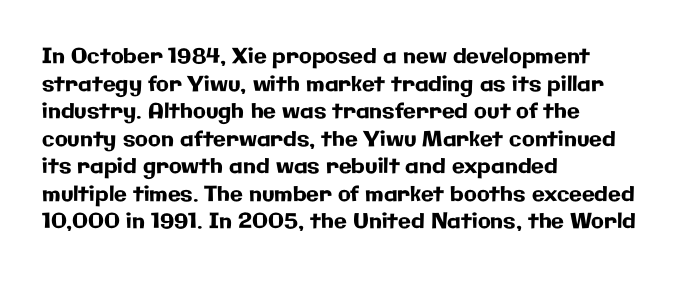
{"italic": "no", "underline": "no", "align": "left", "line_spacing": "normal", "line_spacing_ratio": 1.31, "letter_spacing": "normal", "letter_spacing_em": 0.0, "glyph_px": 21}
